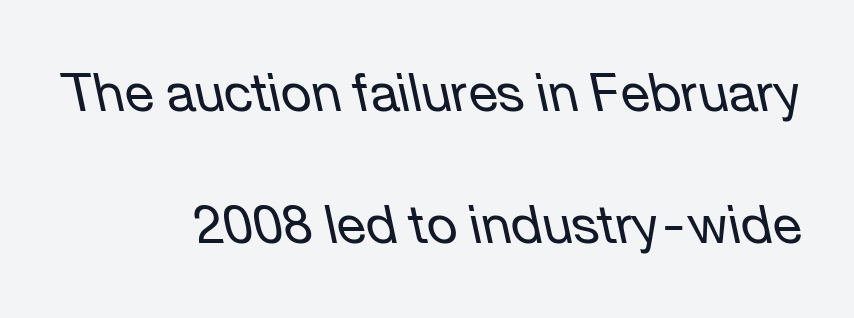
A light-to-regular cut is what we see here. Is the block centered? No — it sits flush against the right margin. The tracking reads as untouched default to a designer's eye. The designer dialed line spacing up above the default. Slanted lettering throughout. The baseline area is clear.
